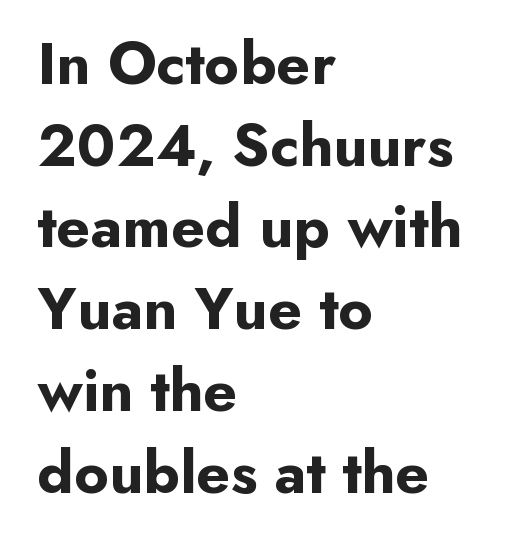
{"serif": "no", "italic": "no", "bold": "yes", "weight": "bold", "width": "normal", "stroke_contrast": "low", "x_height": "small", "monospaced": "no", "underline": "no", "align": "left", "line_spacing": "normal", "line_spacing_ratio": 1.34, "letter_spacing": "normal", "letter_spacing_em": 0.0, "glyph_px": 61}
